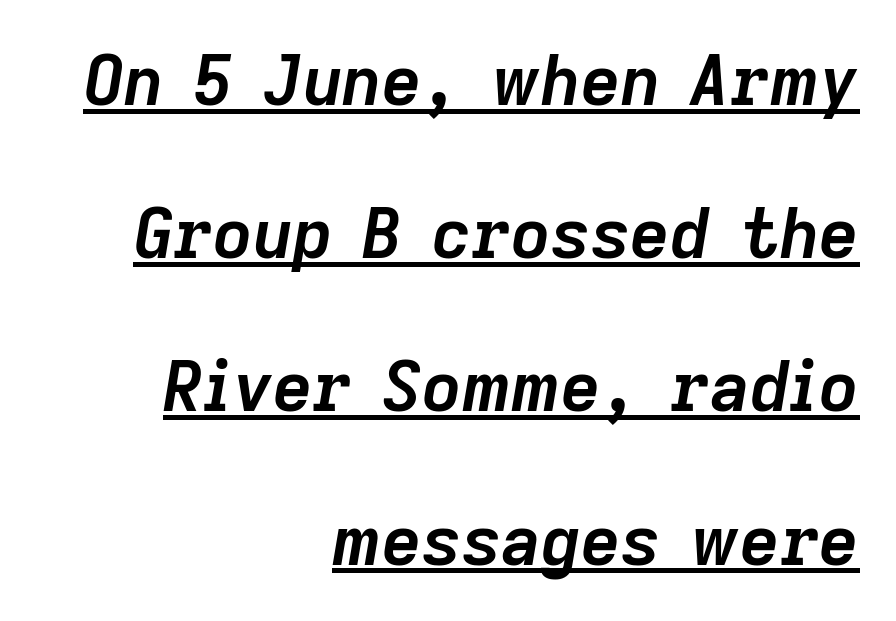
Q: Is the text bold? A: Yes.
Q: Is the text italic (slanted)? A: Yes, it leans right by about 9 degrees.
Q: Is the text underlined? A: Yes.
Q: How is the paragraph aligned? A: Right-aligned.
Q: Is the spacing between letters normal or unusually wide? A: Normal.
Q: Is the spacing between lines tight, normal or loose? A: Loose.
Q: Width (condensed, normal, or wide)? A: Normal.
Q: Stroke contrast? A: Low.
Q: x-height? A: Medium.
Q: Monospaced? A: No.
